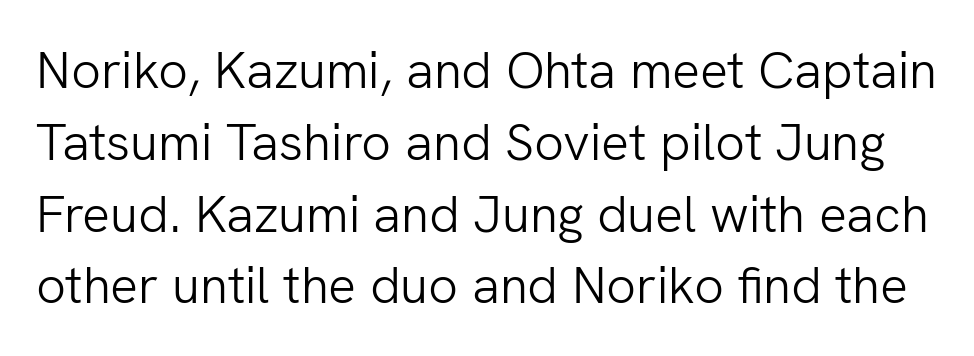
The letters advance in unequal steps, a hallmark of proportional type. The characters display no serif detailing; their extremities are plain. Weight: not bold — regular or lighter. Descenders are the only things crossing below the line. Designer's note — italics off, roman on. The line texture is even and compact thanks to regular tracking.
